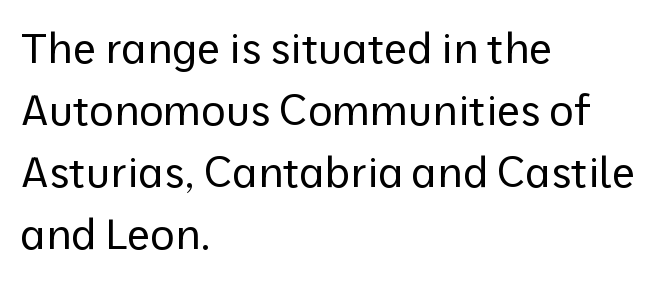
{"serif": "no", "italic": "no", "bold": "no", "weight": "regular", "width": "normal", "stroke_contrast": "low", "x_height": "medium", "monospaced": "no", "underline": "no", "align": "left", "line_spacing": "normal", "line_spacing_ratio": 1.48, "letter_spacing": "normal", "letter_spacing_em": 0.0, "glyph_px": 42}
